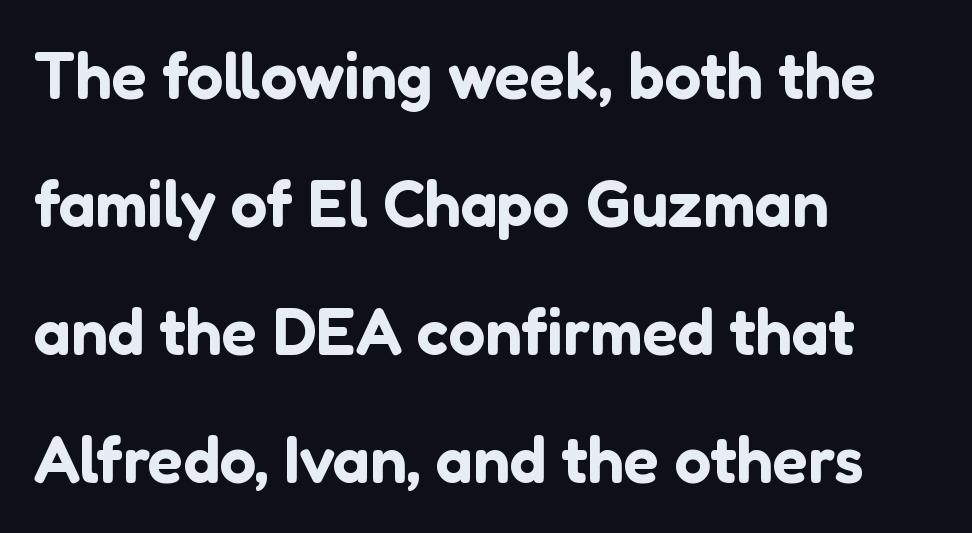
Q: Is the text italic (slanted)? A: No, it is upright.
Q: Is the typeface a serif or a sans-serif typeface? A: Sans-serif.
Q: Is the text underlined? A: No.
Q: How is the paragraph aligned? A: Left-aligned.
Q: Is the spacing between letters normal or unusually wide? A: Normal.
Q: Is the spacing between lines tight, normal or loose? A: Loose.
Q: Width (condensed, normal, or wide)? A: Normal.
Q: Stroke contrast? A: Low.
Q: x-height? A: Medium.
Q: Monospaced? A: No.
